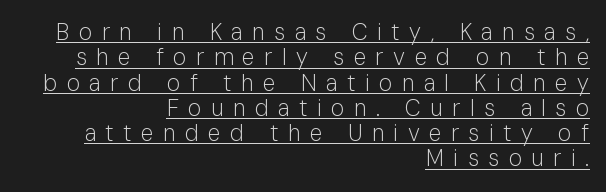
Q: Is the text bold? A: No.
Q: Is the text italic (slanted)? A: No, it is upright.
Q: Is the text underlined? A: Yes.
Q: How is the paragraph aligned? A: Right-aligned.
Q: Is the spacing between letters normal or unusually wide? A: Unusually wide.
Q: Is the spacing between lines tight, normal or loose? A: Tight.
